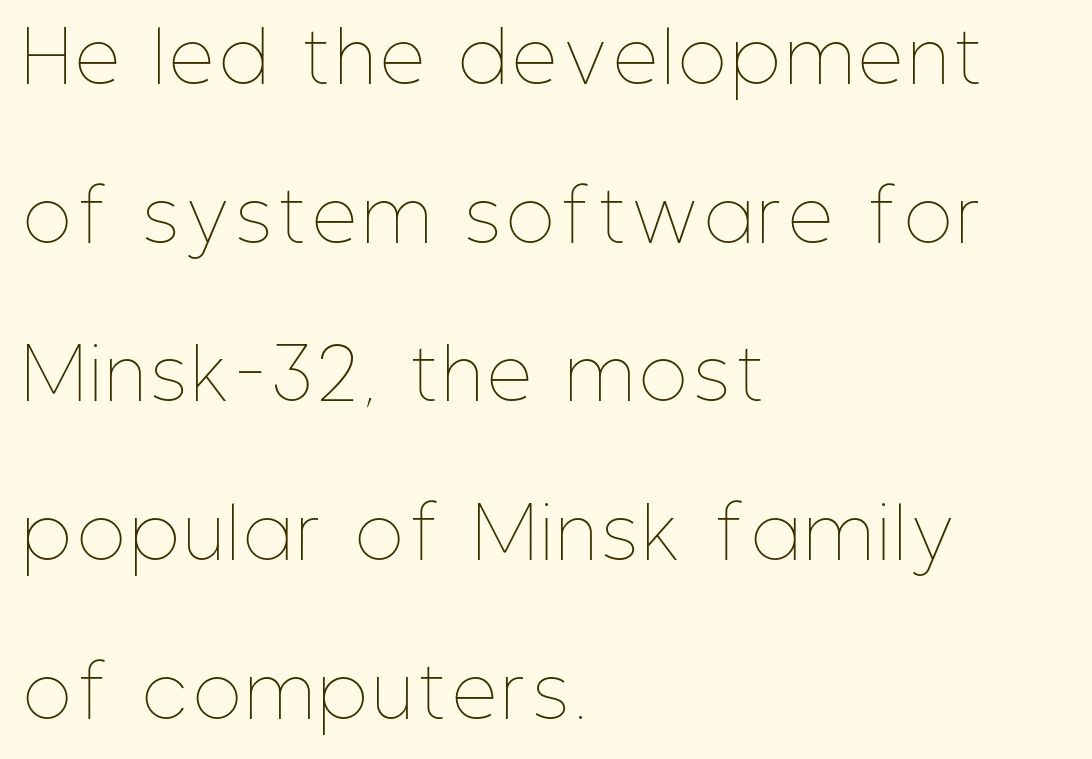
Q: Is the text bold? A: No.
Q: Is the text italic (slanted)? A: No, it is upright.
Q: Is the text underlined? A: No.
Q: How is the paragraph aligned? A: Left-aligned.
Q: Is the spacing between lines tight, normal or loose? A: Loose.
Q: Width (condensed, normal, or wide)? A: Condensed.
Q: Stroke contrast? A: Low.
Q: x-height? A: Medium.
Q: Monospaced? A: No.
